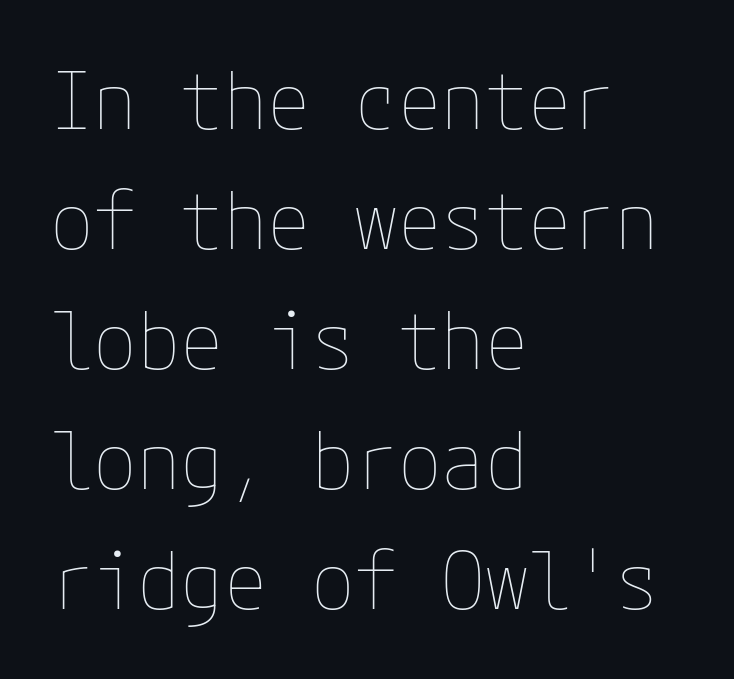
The block of text has a typical density, with ordinary space between rows. The cut favours lightness, reaching ordinary text weight at its darkest. Underlining? Definitely not there. No extra tracking has been applied to these lines.
